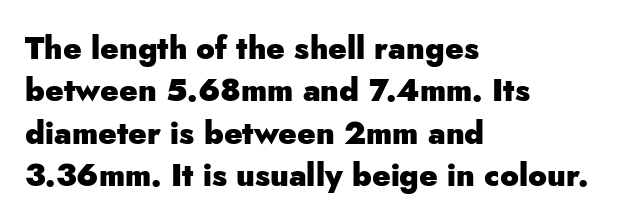
The image shows 31 px heavy sans-serif type, upright; set left-aligned, normal line spacing (1.37x), normal letter spacing, not underlined; low stroke contrast and a small x-height.
